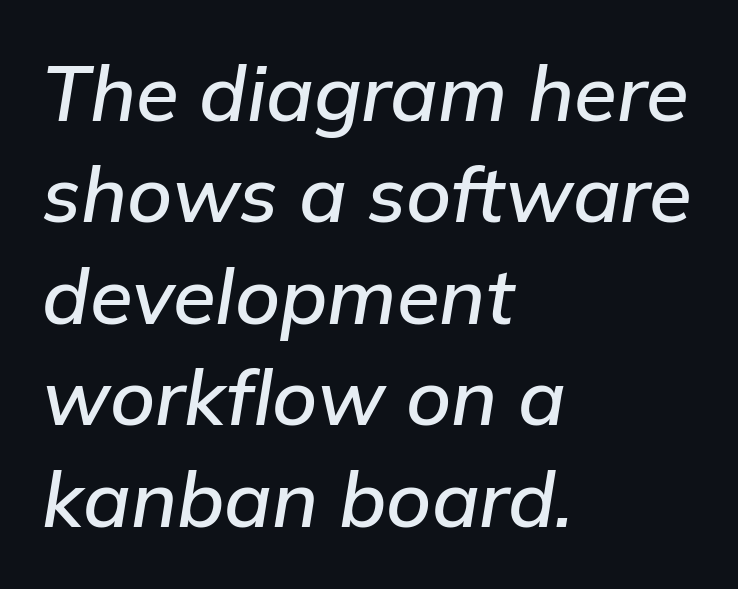
Q: Is the text italic (slanted)? A: Yes, it leans right by about 9 degrees.
Q: Is the text underlined? A: No.
Q: How is the paragraph aligned? A: Left-aligned.
Q: Is the spacing between letters normal or unusually wide? A: Normal.
Q: Is the spacing between lines tight, normal or loose? A: Normal.
Q: Width (condensed, normal, or wide)? A: Normal.
Q: Stroke contrast? A: Low.
Q: x-height? A: Medium.
Q: Monospaced? A: No.
